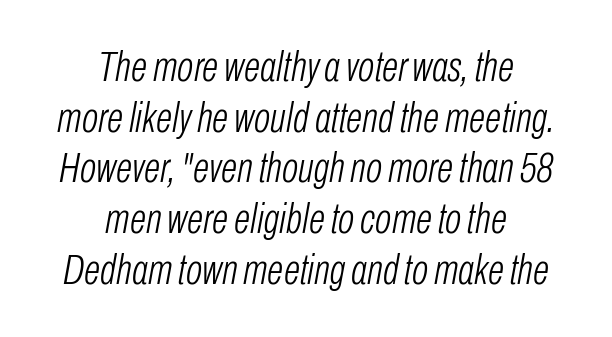
Q: Is the text bold? A: No.
Q: Is the text italic (slanted)? A: Yes, it leans right by about 10 degrees.
Q: Is the text underlined? A: No.
Q: How is the paragraph aligned? A: Centered.
Q: Is the spacing between letters normal or unusually wide? A: Normal.
Q: Width (condensed, normal, or wide)? A: Condensed.
Q: Stroke contrast? A: Low.
Q: x-height? A: Medium.
Q: Monospaced? A: No.
